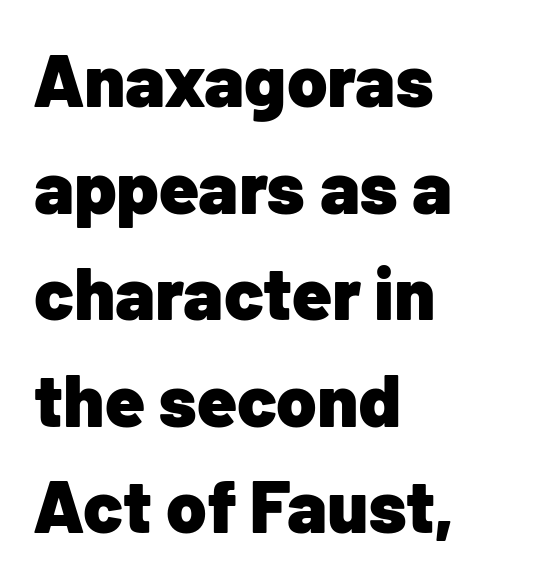
Honestly, the row spacing looks completely unremarkable. This sample has the flowing, uneven cadence of proportional lettering. This is heavy type, rendered in bold. The lettering holds an erect, upright posture throughout. A typesetter would label this face a sans. Nothing unusual about the tracking: characters are spaced as the font intends.
